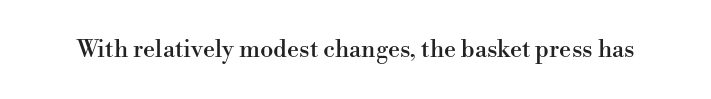
The image shows 24 px text type, upright; set normal letter spacing, not underlined.
